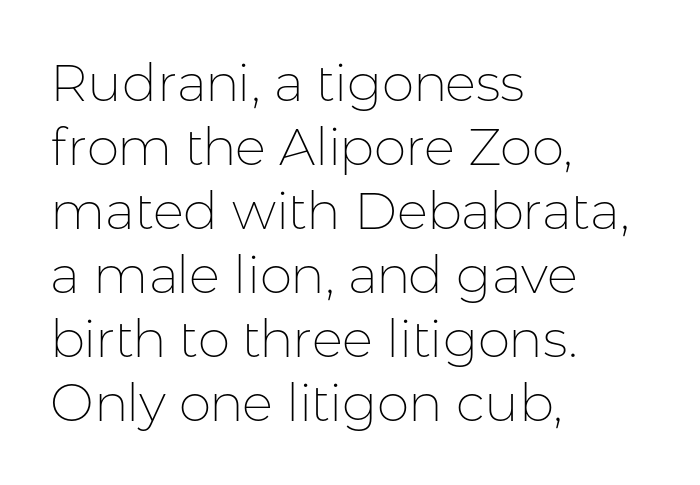
The image shows 52 px thin sans-serif type, upright; set left-aligned, line spacing 1.23x, normal letter spacing, not underlined; low stroke contrast and a medium x-height.
